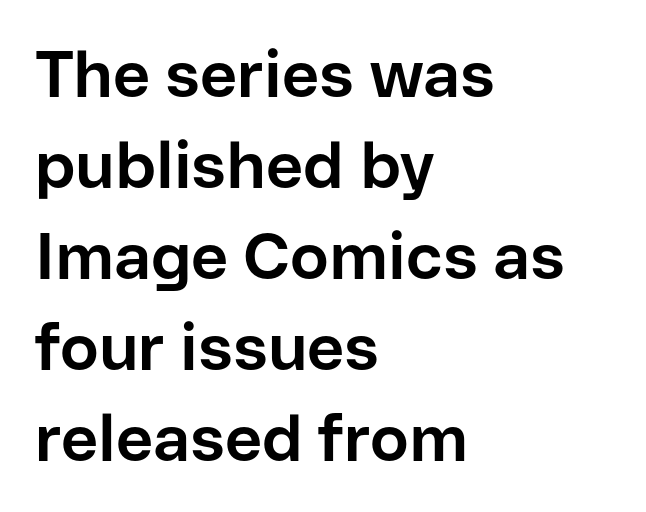
Q: Is the text bold? A: Yes.
Q: Is the text italic (slanted)? A: No, it is upright.
Q: Is the typeface a serif or a sans-serif typeface? A: Sans-serif.
Q: Is the text underlined? A: No.
Q: How is the paragraph aligned? A: Left-aligned.
Q: Is the spacing between letters normal or unusually wide? A: Normal.
Q: Is the spacing between lines tight, normal or loose? A: Normal.
Q: Width (condensed, normal, or wide)? A: Normal.
Q: Stroke contrast? A: Low.
Q: x-height? A: Medium.
Q: Monospaced? A: No.
